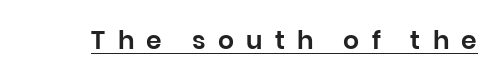
Q: Is the text italic (slanted)? A: No, it is upright.
Q: Is the text underlined? A: Yes.
Q: Is the spacing between letters normal or unusually wide? A: Unusually wide.
